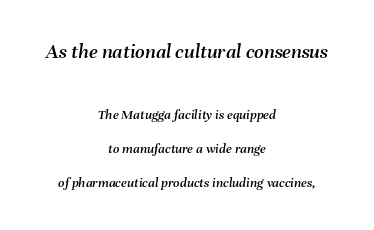
The image shows 21 px text type, italic (leaning right); set centered, loose line spacing (2.41x), normal letter spacing, not underlined; the first (top) block is 1.5x larger.
